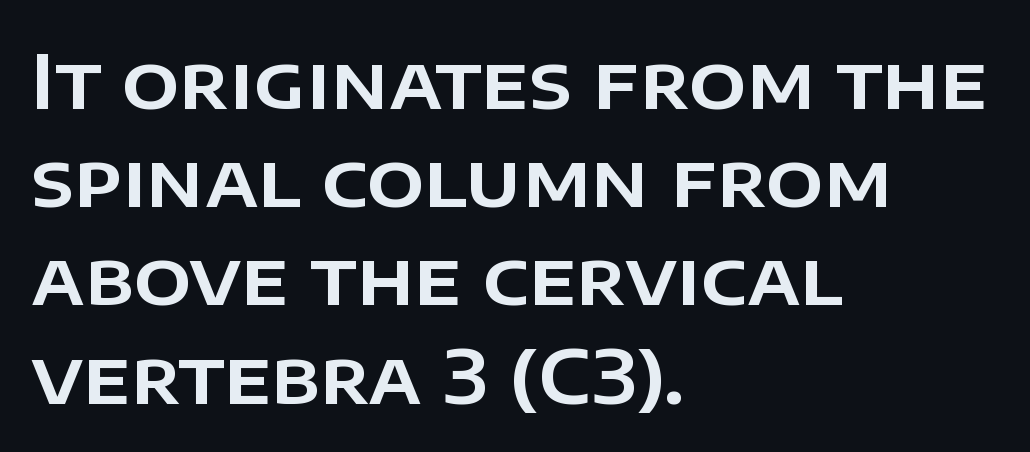
The image shows 75 px sans-serif type, upright; set left-aligned, normal line spacing (1.31x), normal letter spacing, not underlined; low stroke contrast and a large x-height.
